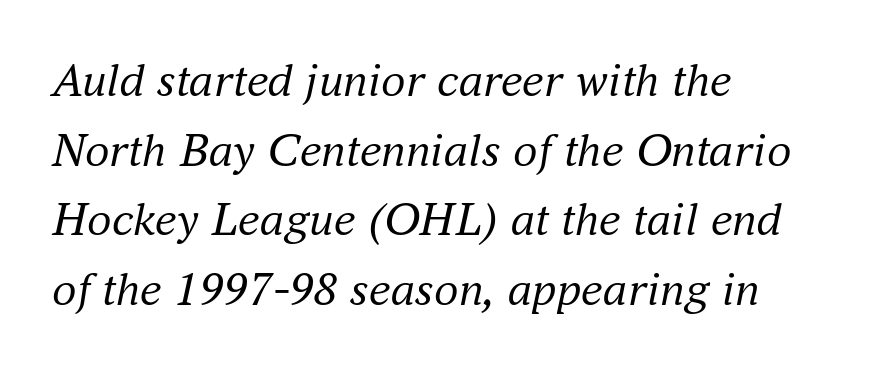
The image shows 49 px regular-weight serif type, italic (leaning right); set left-aligned, normal line spacing (1.42x), normal letter spacing, not underlined; medium stroke contrast and a small x-height.
